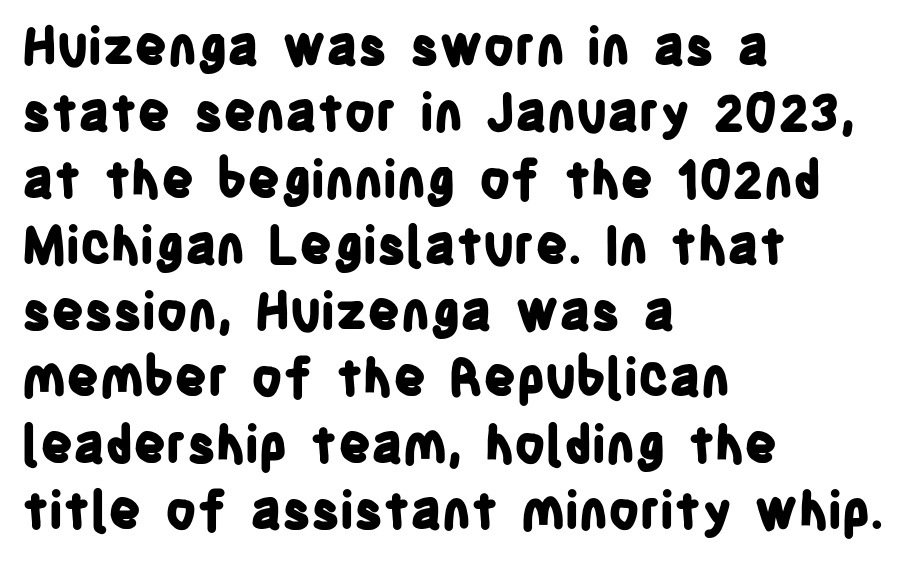
{"serif": "no", "italic": "no", "bold": "yes", "weight": "bold", "width": "condensed", "stroke_contrast": "low", "x_height": "large", "monospaced": "no", "underline": "no", "align": "left", "line_spacing": "normal", "line_spacing_ratio": 1.3, "letter_spacing": "normal", "letter_spacing_em": 0.0, "glyph_px": 51}
